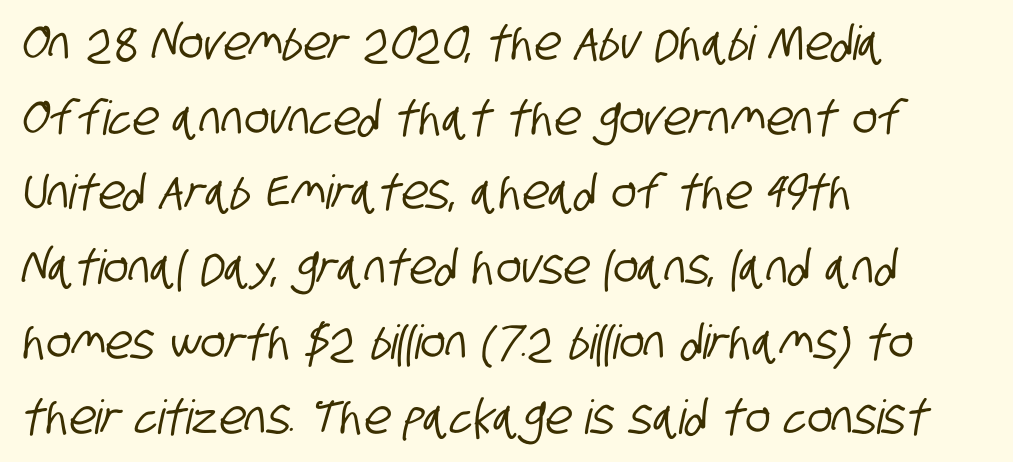
Q: Is the typeface a serif or a sans-serif typeface? A: Sans-serif.
Q: Is the text underlined? A: No.
Q: How is the paragraph aligned? A: Left-aligned.
Q: Is the spacing between letters normal or unusually wide? A: Normal.
Q: Is the spacing between lines tight, normal or loose? A: Normal.
Q: Width (condensed, normal, or wide)? A: Condensed.
Q: Stroke contrast? A: Low.
Q: x-height? A: Large.
Q: Monospaced? A: No.
